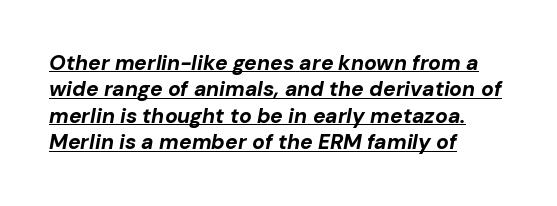
Q: Is the text bold? A: Yes.
Q: Is the text italic (slanted)? A: Yes, it leans right by about 10 degrees.
Q: Is the text underlined? A: Yes.
Q: How is the paragraph aligned? A: Left-aligned.
Q: Is the spacing between letters normal or unusually wide? A: Normal.
Q: Is the spacing between lines tight, normal or loose? A: Normal.
